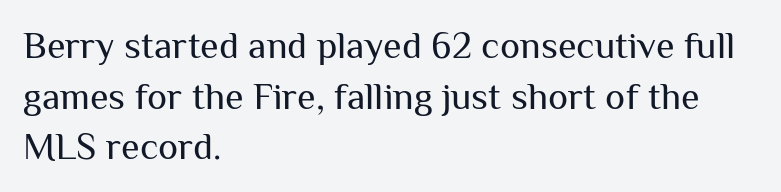
The image shows 38 px regular-weight sans-serif type, upright; set left-aligned, normal line spacing (1.33x), normal letter spacing, not underlined; medium stroke contrast and a medium x-height.
